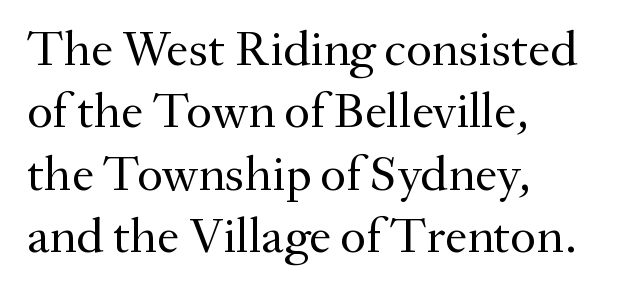
The image shows 50 px regular-weight serif type, upright; set left-aligned, normal line spacing (1.25x), normal letter spacing, not underlined; medium stroke contrast and a small x-height.
